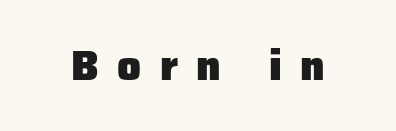
Q: Is the text bold? A: Yes.
Q: Is the text italic (slanted)? A: No, it is upright.
Q: Is the typeface a serif or a sans-serif typeface? A: Sans-serif.
Q: Is the text underlined? A: No.
Q: Is the spacing between letters normal or unusually wide? A: Unusually wide.
Q: Width (condensed, normal, or wide)? A: Normal.
Q: Stroke contrast? A: Low.
Q: x-height? A: Medium.
Q: Monospaced? A: No.
